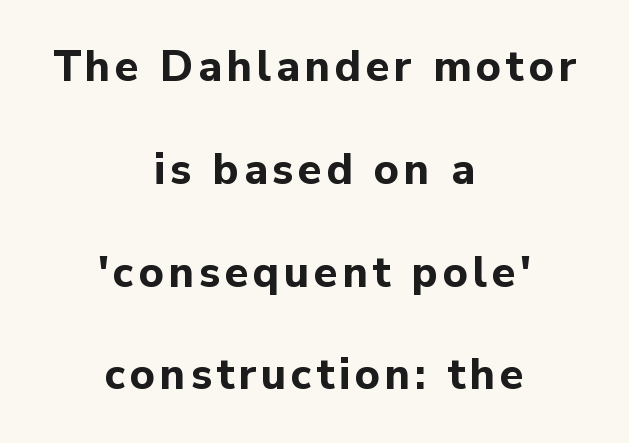
The lines in this sample share a center point and differ in where they start and stop. Underline: absent. These lines were composed using upright roman letters. This sample has the flowing, uneven cadence of proportional lettering. Check where the strokes stop: nothing finishes them off — pure sans. Its strokes are broad and dark, the hallmark of bold type.
